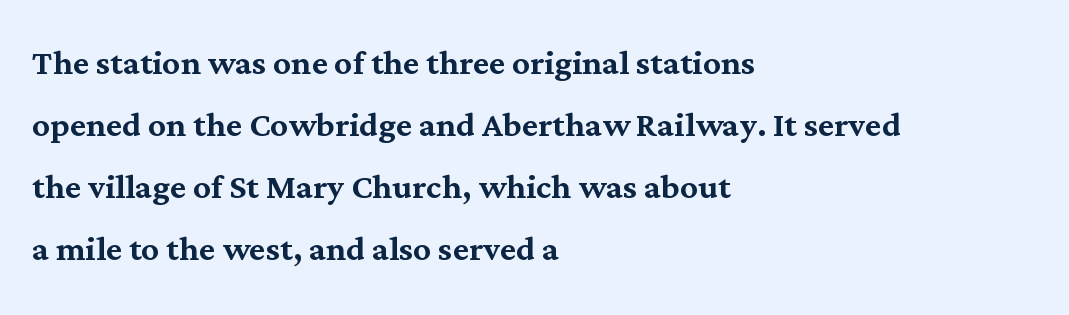
Q: Is the text italic (slanted)? A: No, it is upright.
Q: Is the typeface a serif or a sans-serif typeface? A: Serif.
Q: Is the text underlined? A: No.
Q: How is the paragraph aligned? A: Left-aligned.
Q: Is the spacing between letters normal or unusually wide? A: Normal.
Q: Is the spacing between lines tight, normal or loose? A: Normal.
Q: Width (condensed, normal, or wide)? A: Normal.
Q: Stroke contrast? A: Medium.
Q: x-height? A: Medium.
Q: Monospaced? A: No.
